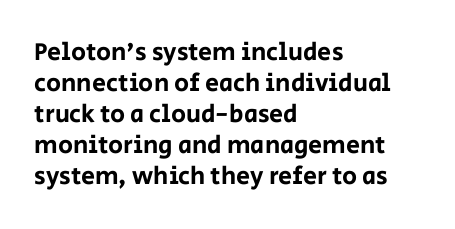
Clear beneath every line of the passage. Is the block centered? No — it sits flush against the left margin. Observe the ordinary spacing: letters are neighbours, not strangers. The letters stand upright; this is a roman face.
